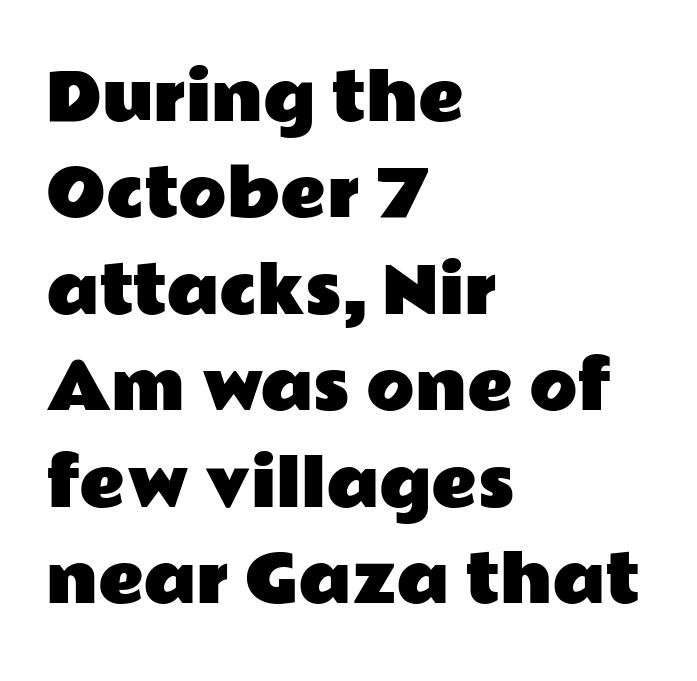
Descenders hang freely into open space. The passage shown stacks its lines at a standard gap. Observe the absence of serifs on each vertical stroke in this sample. This is the regular roman posture of the typeface. Look at the tracking — it's just the regular setting, nothing added. A typesetter would call this proportional, since set widths differ per character.
